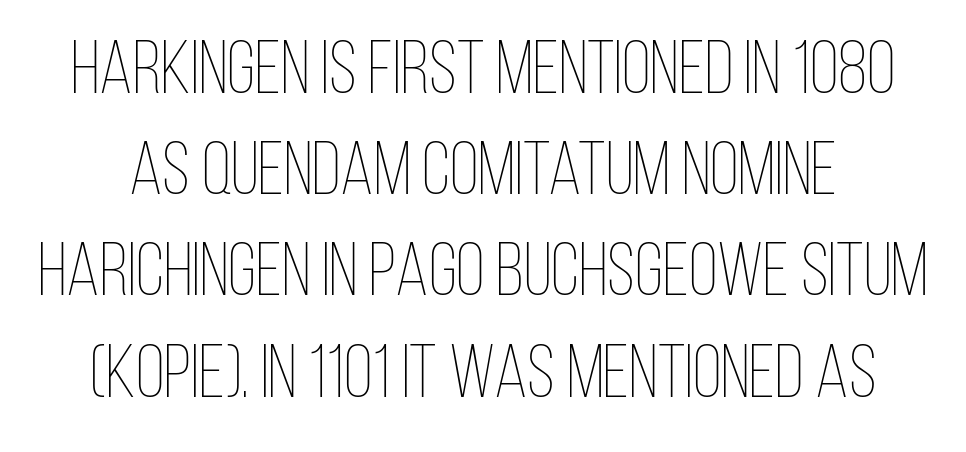
Varying glyph widths throughout — classic text-font behaviour. A roman cut, with each character standing at attention. The horizontal fit of the characters is conventional and even. The words here are not underlined.
